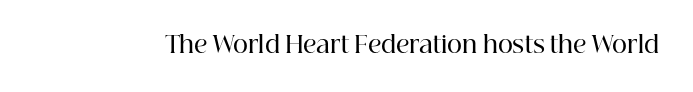
No extra tracking has been applied to these lines. The area under the type is left untouched. Weight: semibold (demi). If you drew a line through each stem, it would be perfectly vertical.
